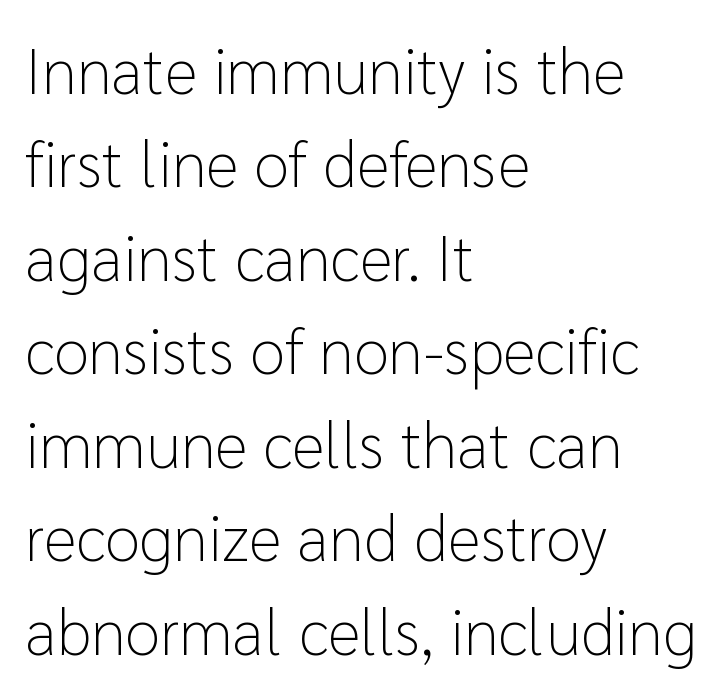
{"serif": "no", "italic": "no", "bold": "no", "weight": "light", "width": "normal", "stroke_contrast": "low", "x_height": "medium", "monospaced": "no", "underline": "no", "align": "left", "line_spacing": "normal", "line_spacing_ratio": 1.46, "letter_spacing": "normal", "letter_spacing_em": 0.0, "glyph_px": 64}
